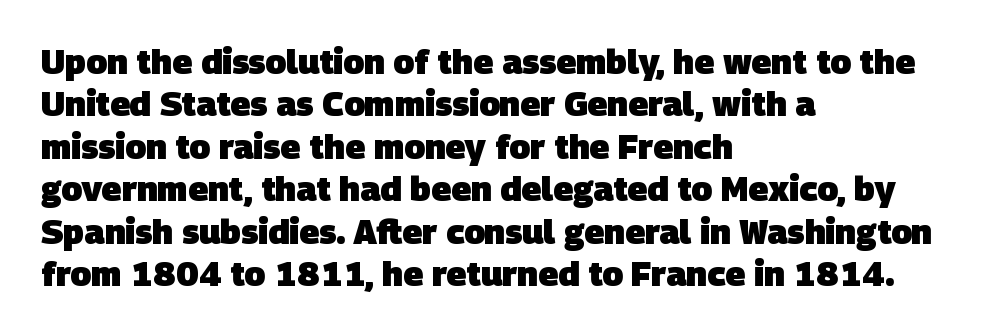
The image shows 34 px heavy sans-serif type; set left-aligned, normal line spacing (1.25x), normal letter spacing, not underlined; low stroke contrast and a large x-height.
